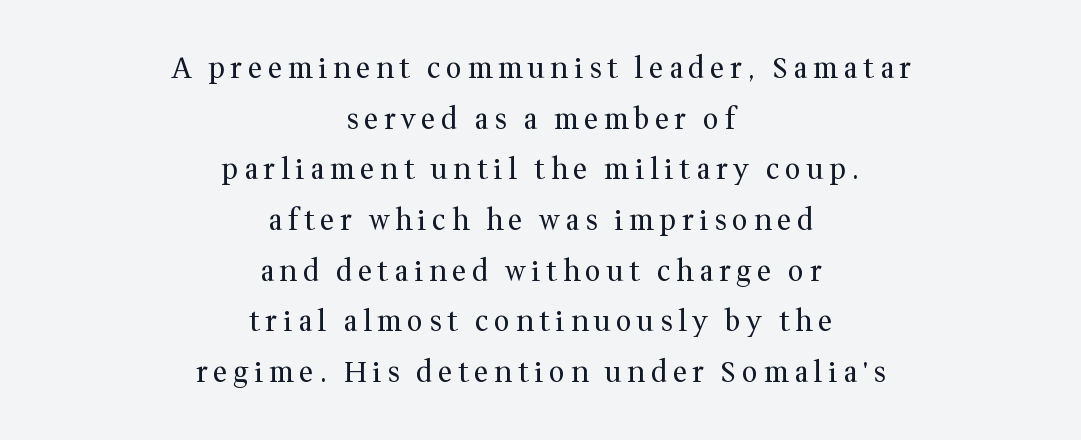
The image shows 28 px regular-weight serif type, upright; set centered, line spacing 1.81x, unusually wide letter spacing (+0.2 em), not underlined; medium stroke contrast and a medium x-height.
